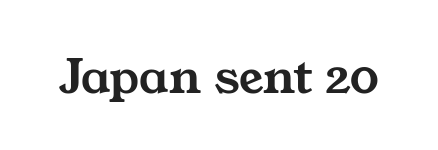
Each letter keeps its own natural width here, so spacing adapts to shape. The letterforms sit shoulder to shoulder at normal distance. Check where the strokes stop: tiny serifs finish them off. The area under the type is left untouched.
